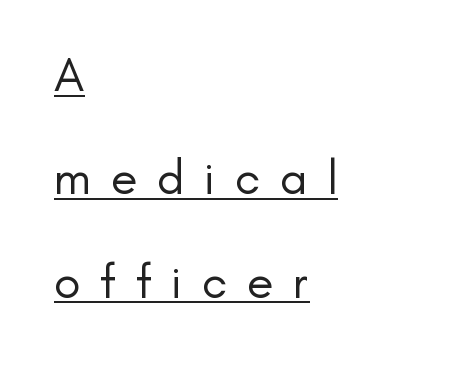
{"serif": "no", "italic": "no", "bold": "no", "weight": "regular", "width": "normal", "stroke_contrast": "low", "x_height": "small", "monospaced": "no", "underline": "yes", "align": "left", "line_spacing": "loose", "line_spacing_ratio": 2.11, "letter_spacing": "wide", "letter_spacing_em": 0.4, "glyph_px": 49}
